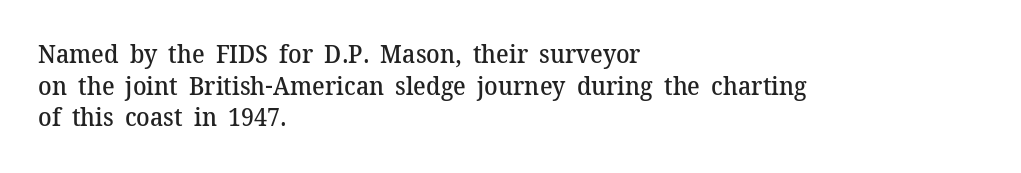
A semibold gives these letters moderate extra thickness, short of bold. The vertical gap from one line to the next is medium. The axis of the letterforms is exactly vertical. A typesetter would call this zero additional tracking. Plain, unruled lines of type. Leftover space on each line is placed entirely after the last word.
